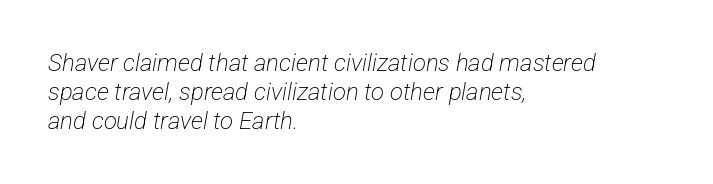
The image shows 24 px text type; set left-aligned, line spacing 1.21x, normal letter spacing, not underlined.
